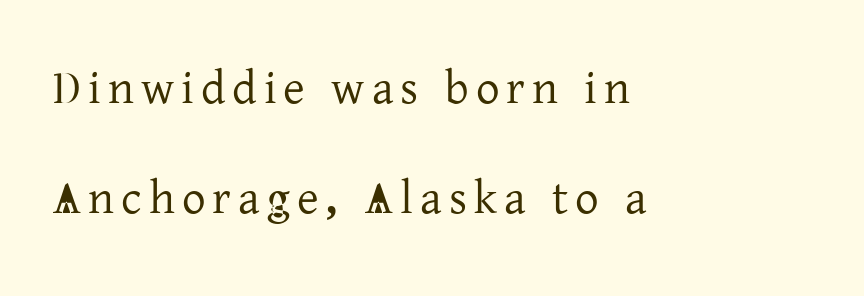
The image shows 47 px serif type, upright; set left-aligned, loose line spacing (2.34x), not underlined; low stroke contrast and a medium x-height.
